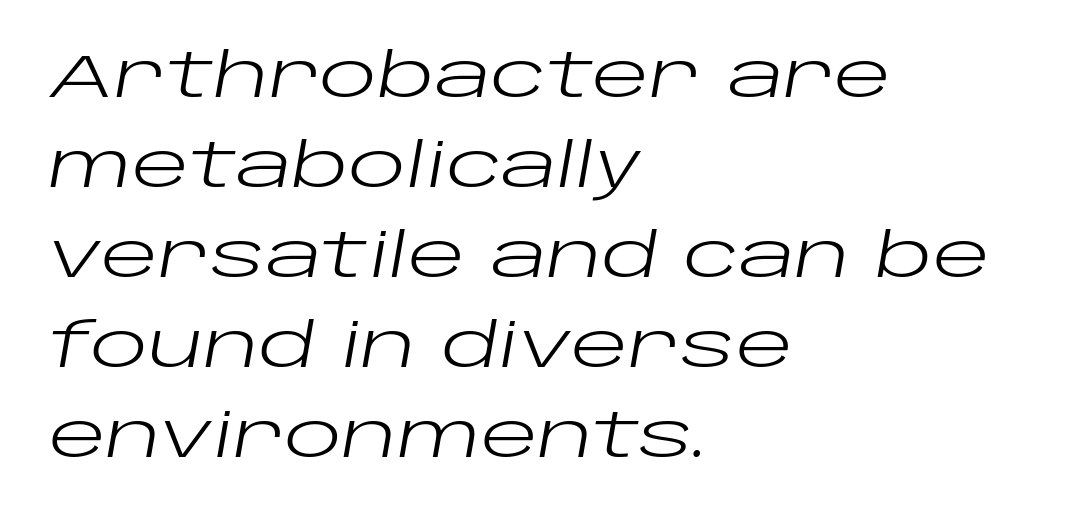
Character widths vary here, with narrow letters taking less room than wide ones. Vertical stems look standard width or narrower in stroke. Vertical spacing — default. The line texture is even and compact thanks to regular tracking. Line starts are locked; line ends wander. Each row of text sits above clean, open space.
